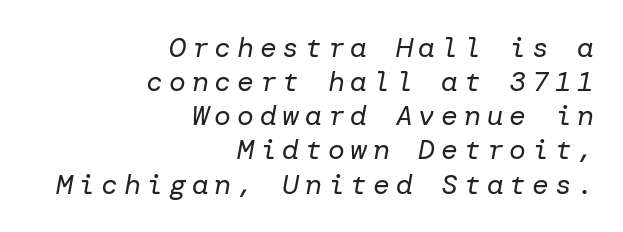
Designer's note — italics engaged. Where is the straight margin? On the right. Substantial extra tracking has been applied to these lines. The characters are drawn with everyday or finer stroke widths.
